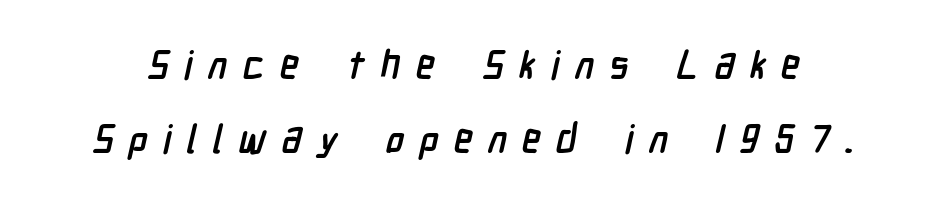
The image shows 39 px semibold, condensed sans-serif type; set loose line spacing (1.91x), unusually wide letter spacing (+0.39 em), not underlined; low stroke contrast and a medium x-height.
